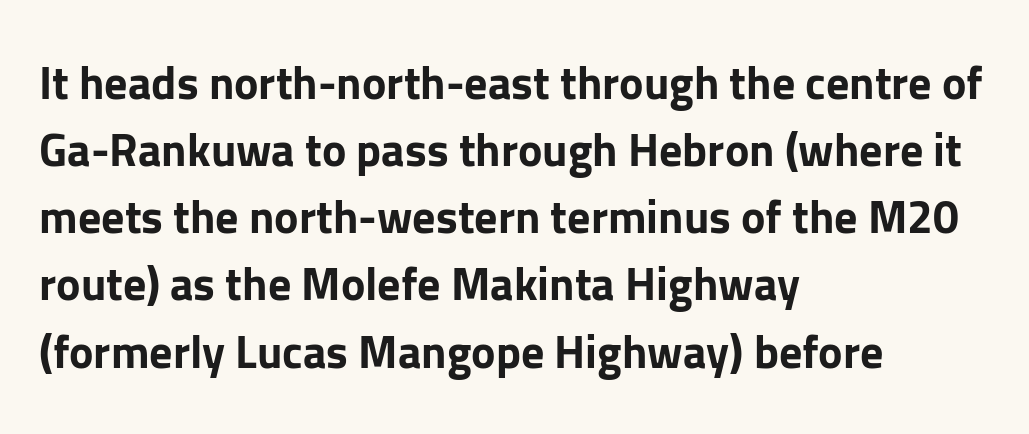
The image shows 46 px bold sans-serif type, upright; set left-aligned, normal line spacing (1.46x), normal letter spacing, not underlined; low stroke contrast and a medium x-height.
